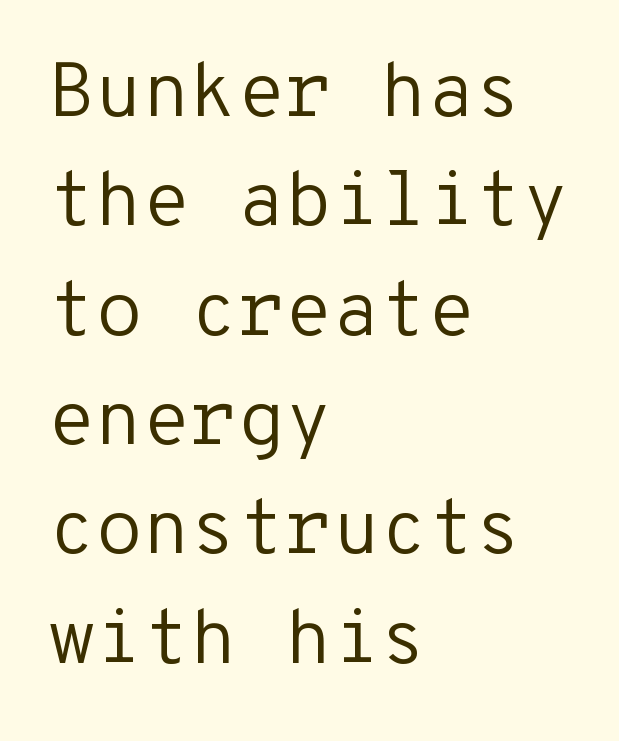
Is this a fixed-width face? Yes — each glyph sits in an identical cell. The text block is weighted toward the left margin, trailing off unevenly rightward. Vertically, the passage feels balanced, rows spaced as you'd expect. The font's upright variant was chosen for this text.
